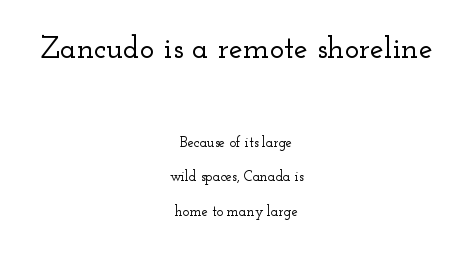
{"serif": "yes", "italic": "no", "width": "wide", "stroke_contrast": "low", "x_height": "small", "monospaced": "no", "underline": "no", "align": "center", "line_spacing": "loose", "line_spacing_ratio": 2.48, "letter_spacing": "normal", "letter_spacing_em": 0.0, "larger_block": "first", "size_ratio": 2.21, "glyph_px": 31}
